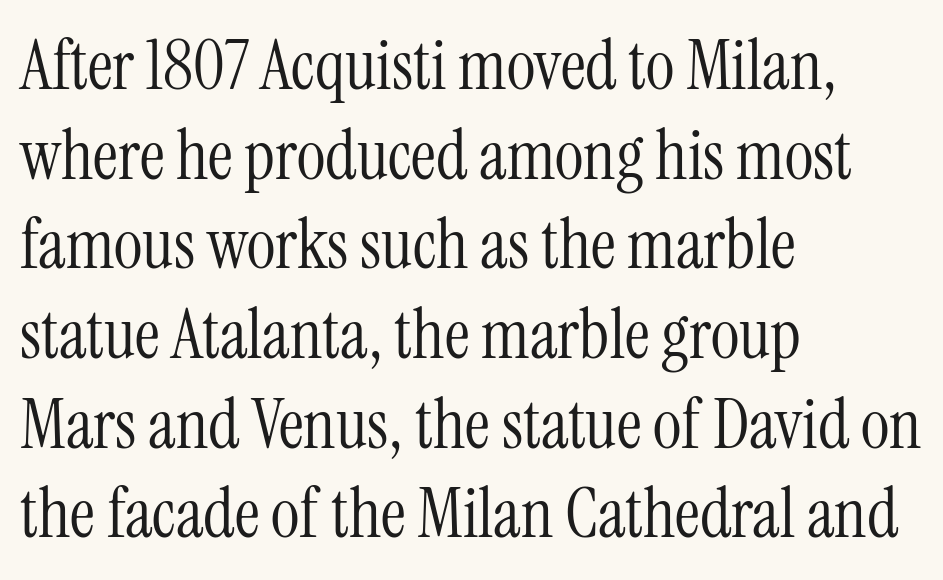
{"serif": "yes", "italic": "no", "bold": "no", "weight": "light", "width": "condensed", "stroke_contrast": "medium", "x_height": "medium", "monospaced": "no", "underline": "no", "align": "left", "line_spacing": "normal", "line_spacing_ratio": 1.3, "letter_spacing": "normal", "letter_spacing_em": 0.0, "glyph_px": 69}
